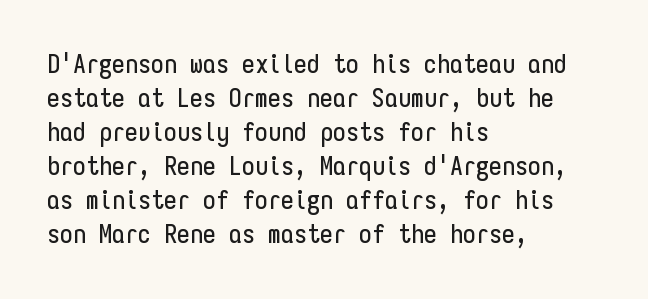
Q: Is the text italic (slanted)? A: No, it is upright.
Q: Is the text underlined? A: No.
Q: How is the paragraph aligned? A: Left-aligned.
Q: Is the spacing between letters normal or unusually wide? A: Normal.
Q: Is the spacing between lines tight, normal or loose? A: Normal.
